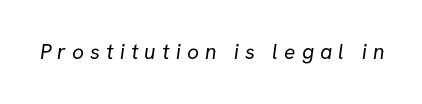
{"bold": "no", "underline": "no", "letter_spacing": "wide", "letter_spacing_em": 0.29, "glyph_px": 21}
